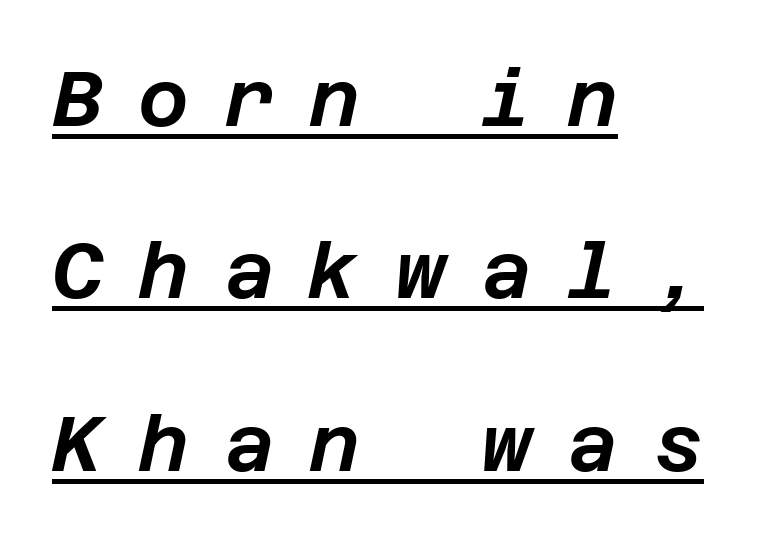
Q: Is the text italic (slanted)? A: Yes, it leans right by about 12 degrees.
Q: Is the text underlined? A: Yes.
Q: How is the paragraph aligned? A: Left-aligned.
Q: Is the spacing between letters normal or unusually wide? A: Unusually wide.
Q: Is the spacing between lines tight, normal or loose? A: Loose.
Q: Width (condensed, normal, or wide)? A: Normal.
Q: Stroke contrast? A: Low.
Q: x-height? A: Large.
